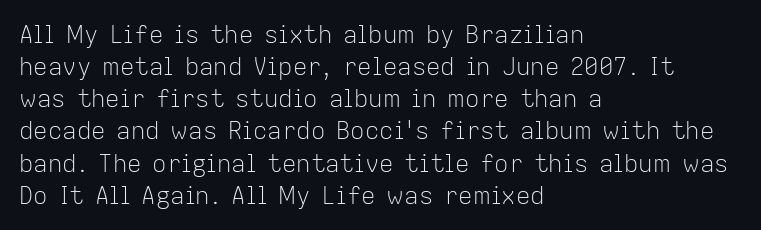
The image shows 24 px text type, upright; set left-aligned, normal line spacing (1.34x), normal letter spacing, not underlined.
